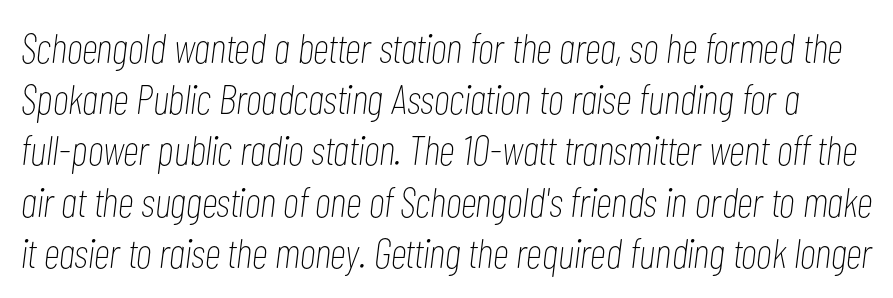
The image shows 42 px thin, condensed type, italic (leaning right); set line spacing 1.22x, normal letter spacing, not underlined; low stroke contrast and a medium x-height.
